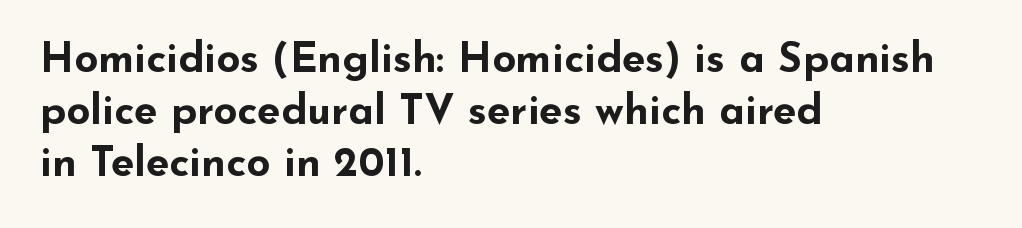
Q: Is the text bold? A: Yes.
Q: Is the text italic (slanted)? A: No, it is upright.
Q: Is the typeface a serif or a sans-serif typeface? A: Sans-serif.
Q: Is the text underlined? A: No.
Q: How is the paragraph aligned? A: Left-aligned.
Q: Is the spacing between letters normal or unusually wide? A: Normal.
Q: Width (condensed, normal, or wide)? A: Wide.
Q: Stroke contrast? A: Low.
Q: x-height? A: Small.
Q: Monospaced? A: No.
